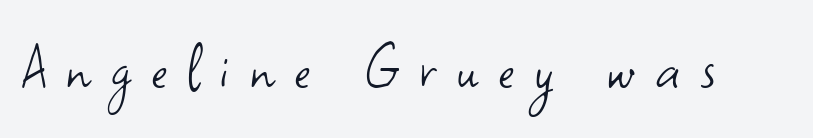
Honestly, the letter spacing is so wide it's the main thing you notice. The letters advance in unequal steps, a hallmark of proportional type. The typesetting does not lean heavy: it is not bold. A clean baseline with only descenders dipping below it. Typographically, this falls in the sans-serif category.
